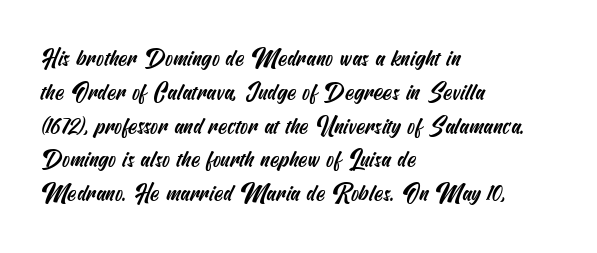
{"underline": "no", "align": "left", "line_spacing": "normal", "line_spacing_ratio": 1.47, "letter_spacing": "normal", "letter_spacing_em": 0.0, "glyph_px": 23}
